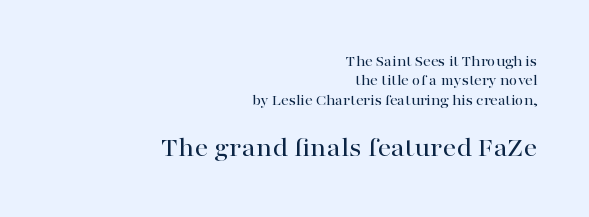
The image shows 27 px text type, upright; set right-aligned, normal line spacing (1.29x), normal letter spacing, not underlined; the second (bottom) block is 1.8x larger.
